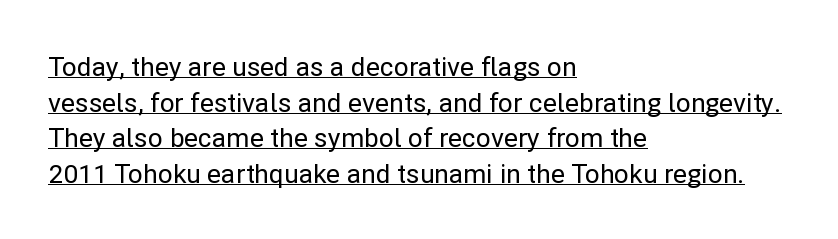
Q: Is the text italic (slanted)? A: No, it is upright.
Q: Is the text underlined? A: Yes.
Q: How is the paragraph aligned? A: Left-aligned.
Q: Is the spacing between letters normal or unusually wide? A: Normal.
Q: Is the spacing between lines tight, normal or loose? A: Normal.
